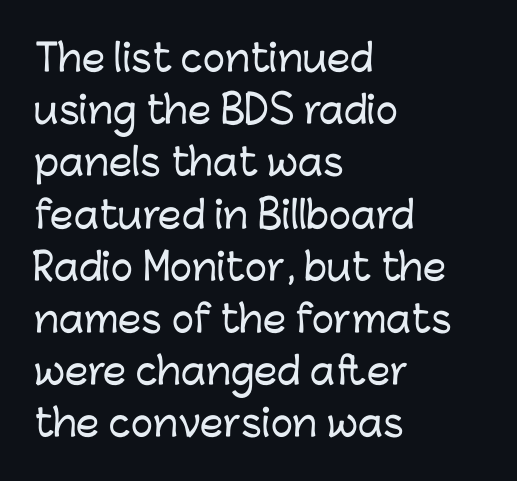
The letters advance in unequal steps, a hallmark of proportional type. Letterform terminals end flat and unadorned throughout the passage. Underlining? Definitely not there. This sample uses an upright cut, with every glyph sitting square on the baseline. Characters follow at the spacing the type designer built in.
